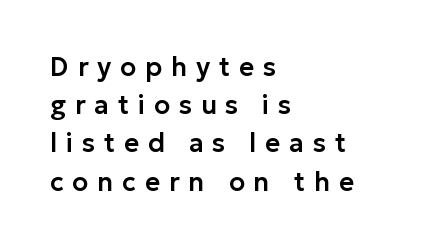
These lines have a slow, spaced-out rhythm from letter to letter. The passage shown stacks its lines at a standard gap. A roman cut, with each character standing at attention. Type without underlining.
